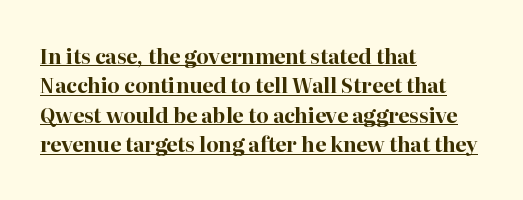
The image shows 20 px bold type, upright; set left-aligned, normal line spacing (1.47x), normal letter spacing, underlined.
